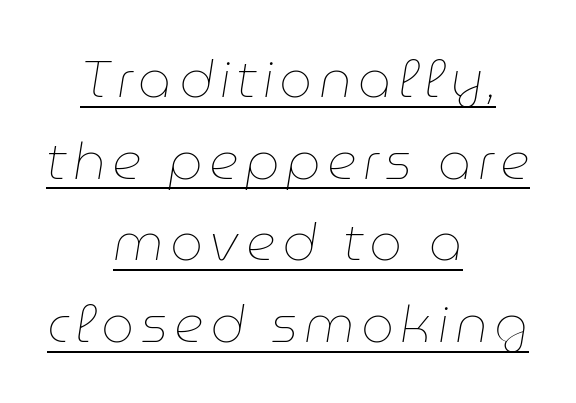
The leading is moderate, giving the passage an even texture. Each stroke keeps to a modest, everyday thickness or less. Italic? Definitely — the glyphs are oblique. The rendering uses the underline text-decoration. The lines are quadded center.
